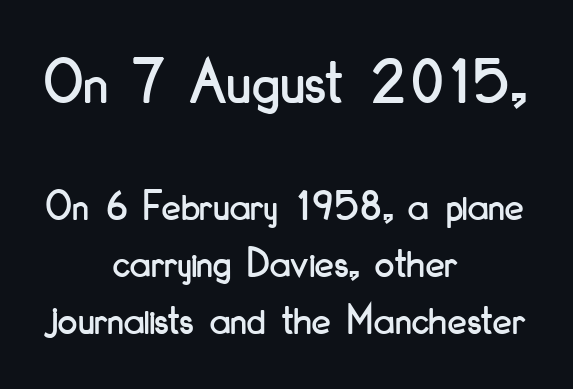
The image shows 66 px condensed sans-serif type, upright; set centered, normal line spacing (1.3x), normal letter spacing, not underlined; the first (top) block is 1.5x larger; low stroke contrast and a small x-height.
